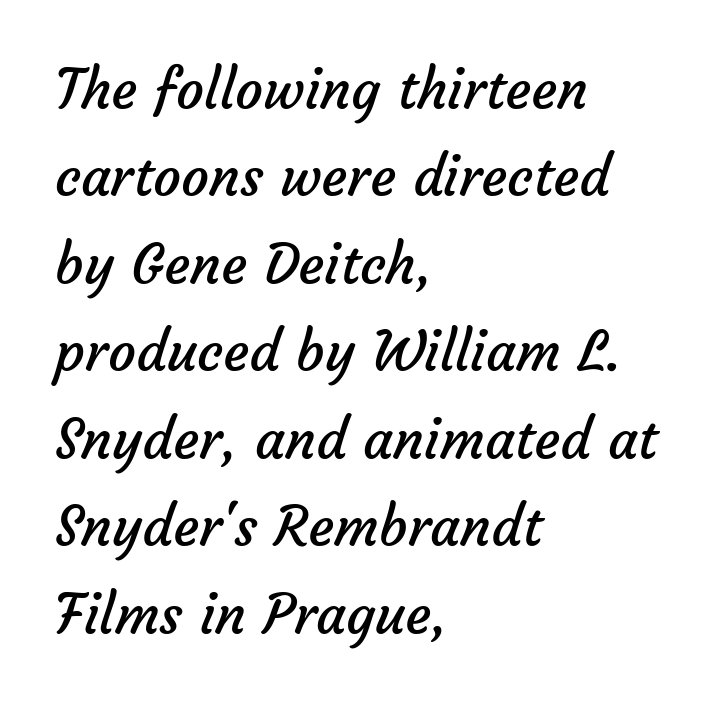
Q: Is the text bold? A: No.
Q: Is the typeface a serif or a sans-serif typeface? A: Sans-serif.
Q: Is the text underlined? A: No.
Q: How is the paragraph aligned? A: Left-aligned.
Q: Is the spacing between letters normal or unusually wide? A: Normal.
Q: Is the spacing between lines tight, normal or loose? A: Normal.
Q: Width (condensed, normal, or wide)? A: Normal.
Q: Stroke contrast? A: Low.
Q: x-height? A: Medium.
Q: Monospaced? A: No.
